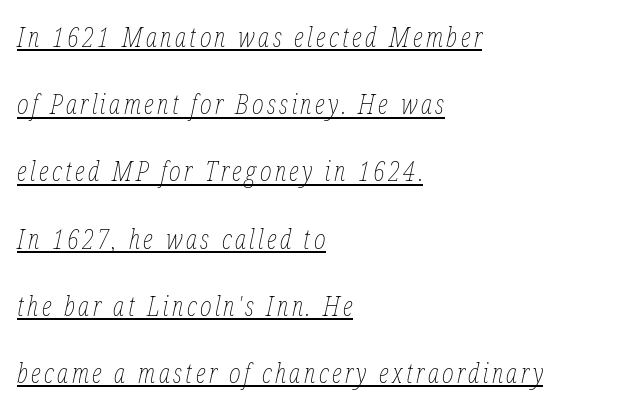
Q: Is the text bold? A: No.
Q: Is the text italic (slanted)? A: Yes, it leans right by about 12 degrees.
Q: Is the text underlined? A: Yes.
Q: How is the paragraph aligned? A: Left-aligned.
Q: Is the spacing between lines tight, normal or loose? A: Loose.
Q: Width (condensed, normal, or wide)? A: Condensed.
Q: Stroke contrast? A: Low.
Q: x-height? A: Medium.
Q: Monospaced? A: No.
